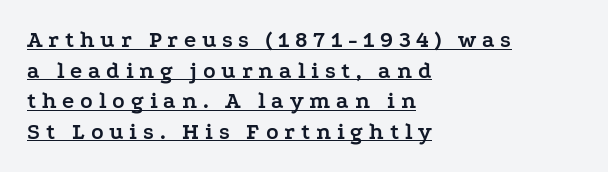
The image shows 23 px bold type, upright; set left-aligned, normal line spacing (1.33x), unusually wide letter spacing (+0.25 em), underlined.
